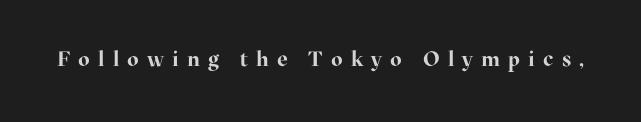
The image shows 21 px bold type, upright; set unusually wide letter spacing (+0.39 em), not underlined.
